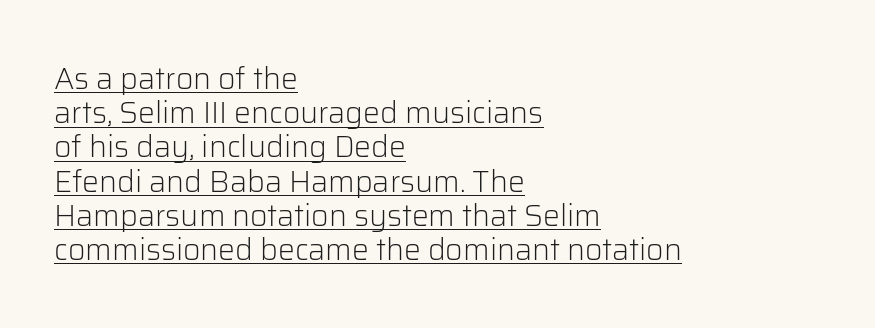
The image shows 30 px light sans-serif type, upright; set left-aligned, tight line spacing (1.14x), normal letter spacing, underlined; low stroke contrast and a medium x-height.
